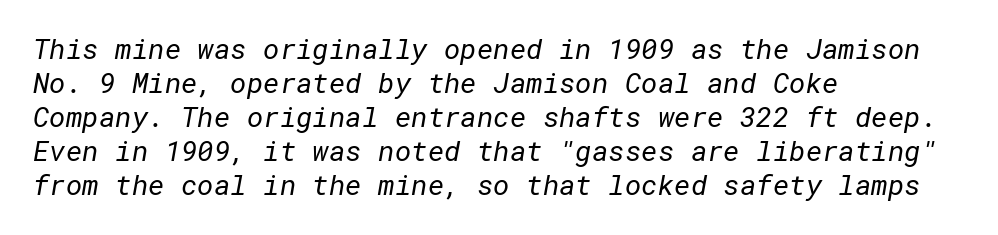
The image shows 28 px regular-weight sans-serif type; set left-aligned, line spacing 1.21x, normal letter spacing, not underlined; low stroke contrast and a medium x-height.
